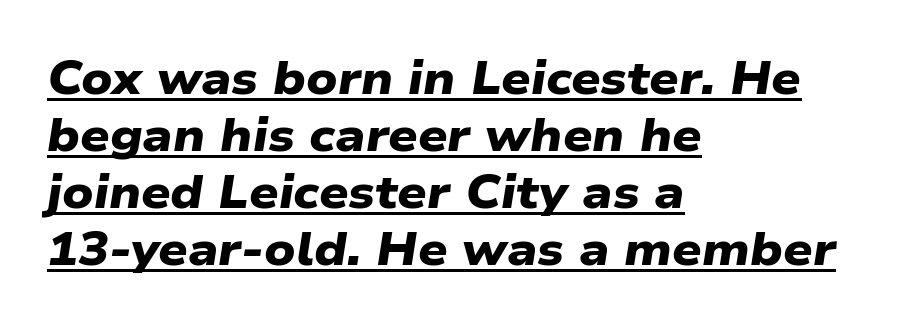
Q: Is the text bold? A: Yes.
Q: Is the typeface a serif or a sans-serif typeface? A: Sans-serif.
Q: Is the text underlined? A: Yes.
Q: How is the paragraph aligned? A: Left-aligned.
Q: Is the spacing between letters normal or unusually wide? A: Normal.
Q: Width (condensed, normal, or wide)? A: Wide.
Q: Stroke contrast? A: Low.
Q: x-height? A: Medium.
Q: Monospaced? A: No.
